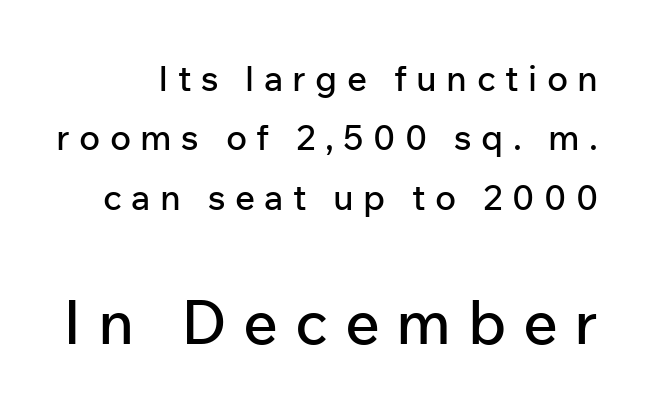
Q: Is the text italic (slanted)? A: No, it is upright.
Q: Is the typeface a serif or a sans-serif typeface? A: Sans-serif.
Q: Is the text underlined? A: No.
Q: Is the spacing between letters normal or unusually wide? A: Unusually wide.
Q: Is the spacing between lines tight, normal or loose? A: Normal.
Q: Which block of text is set in a larger size, the first (top) or the second (bottom)? A: The second (bottom) one.
Q: Width (condensed, normal, or wide)? A: Normal.
Q: Stroke contrast? A: Low.
Q: x-height? A: Medium.
Q: Monospaced? A: No.
